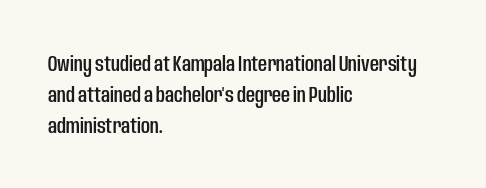
The image shows 22 px text type, upright; set left-aligned, normal line spacing (1.41x), normal letter spacing, not underlined.
